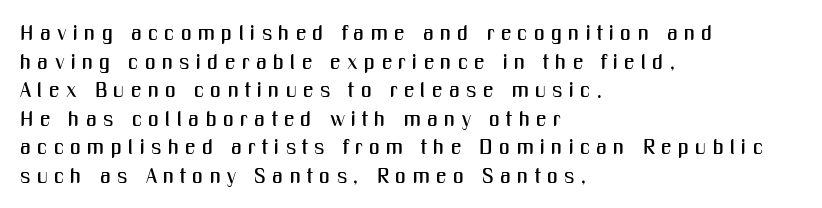
{"italic": "no", "underline": "no", "align": "left", "line_spacing": "normal", "line_spacing_ratio": 1.36, "letter_spacing": "wide", "letter_spacing_em": 0.3, "glyph_px": 21}
